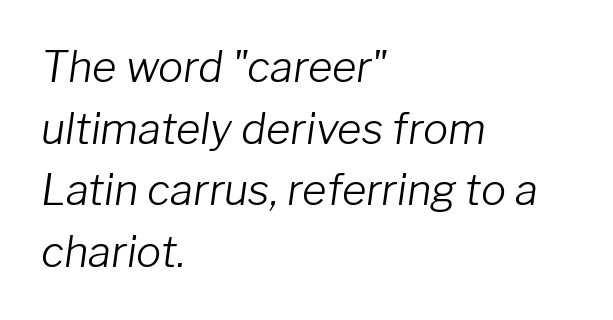
{"italic": "yes", "lean": "right", "slant_degrees": 8, "bold": "no", "weight": "light", "width": "normal", "stroke_contrast": "low", "x_height": "medium", "monospaced": "no", "underline": "no", "align": "left", "line_spacing": "normal", "line_spacing_ratio": 1.47, "letter_spacing": "normal", "letter_spacing_em": 0.0, "glyph_px": 42}
